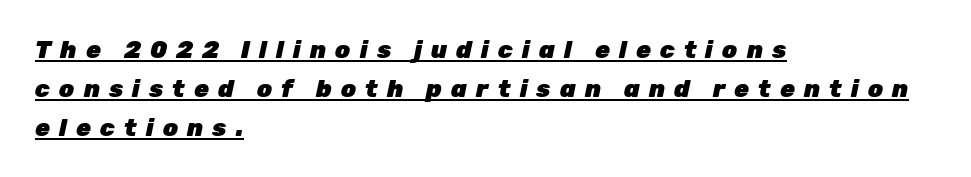
The image shows 24 px bold type, italic (leaning right); set left-aligned, normal line spacing (1.62x), unusually wide letter spacing (+0.38 em), underlined.
